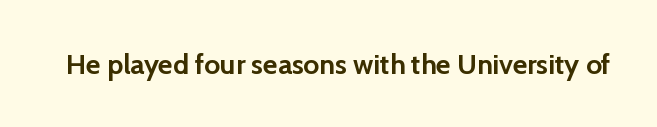
The image shows 28 px semibold sans-serif type, upright; set normal letter spacing, not underlined; low stroke contrast and a medium x-height.
